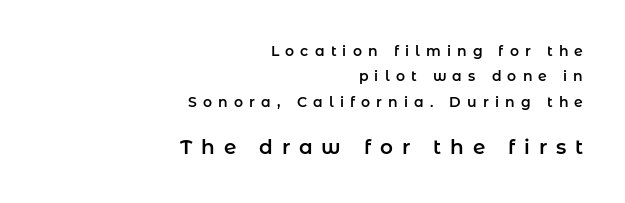
The rag falls on the left side of this text block. The letters are spread apart with noticeably loose tracking. The glyphs are unaccompanied by any horizontal stroke below them. You get the small type first, then a jump to larger type. Ordinary non-slanted type is in use.
